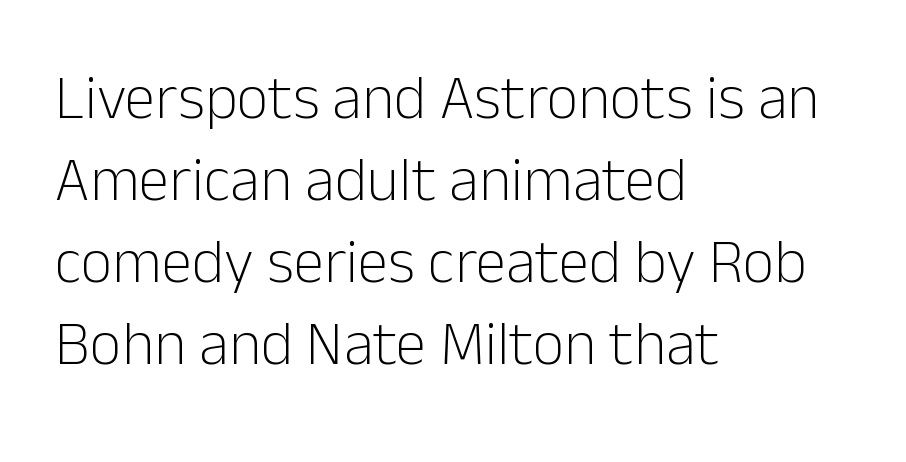
You could not count columns in this text — the font is proportionally spaced. Are there feet on the stems? There aren't — it's a sans. The space directly below the letters is spotless. The ragged edge is on the right, which tells us the setting is flush left. Posture: straight, roman, zero tilt.
